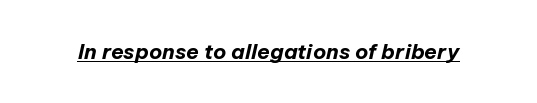
It's the slanting kind of type. Underlined type. The typesetting leans heavy: a genuine bold. Standard letterfit; no display-style spreading of the glyphs.
